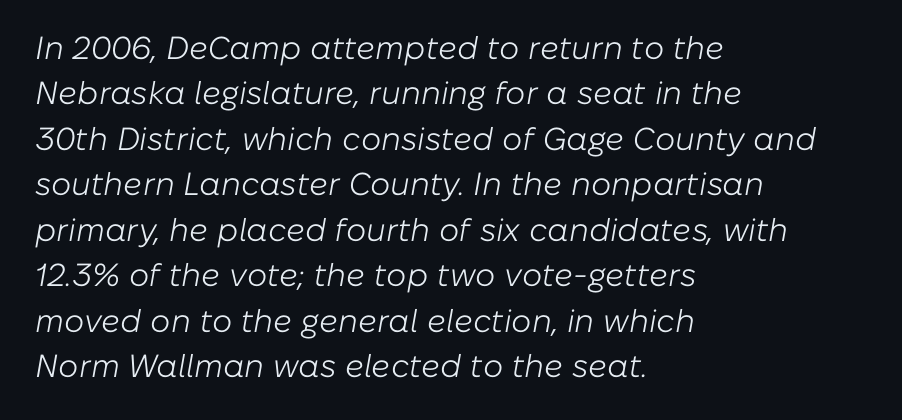
Q: Is the text bold? A: No.
Q: Is the text italic (slanted)? A: Yes, it leans right by about 10 degrees.
Q: Is the text underlined? A: No.
Q: How is the paragraph aligned? A: Left-aligned.
Q: Is the spacing between letters normal or unusually wide? A: Normal.
Q: Is the spacing between lines tight, normal or loose? A: Normal.
Q: Width (condensed, normal, or wide)? A: Normal.
Q: Stroke contrast? A: Low.
Q: x-height? A: Medium.
Q: Monospaced? A: No.
